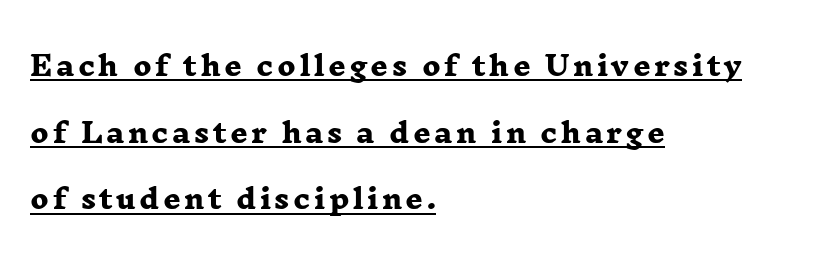
Line beginnings align vertically; line endings do not. The strokes are fattened all the way to bold. Decoration check: the copy is underlined. The vertical gap from one line to the next is large.
